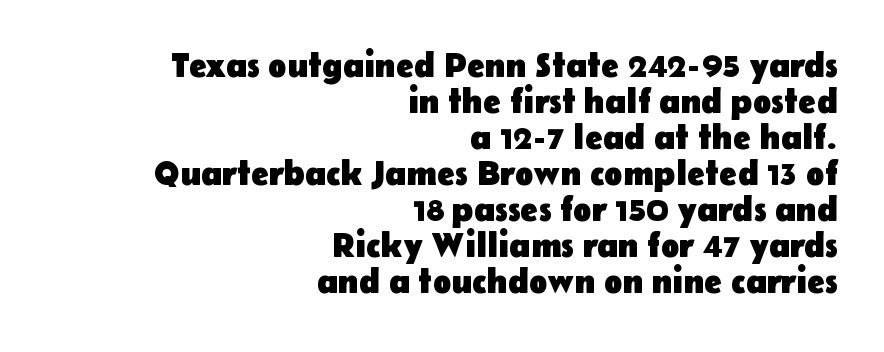
{"serif": "no", "italic": "no", "bold": "yes", "weight": "heavy", "width": "normal", "stroke_contrast": "low", "x_height": "medium", "monospaced": "no", "underline": "no", "align": "right", "line_spacing": "tight", "line_spacing_ratio": 1.06, "letter_spacing": "normal", "letter_spacing_em": 0.0, "glyph_px": 34}
